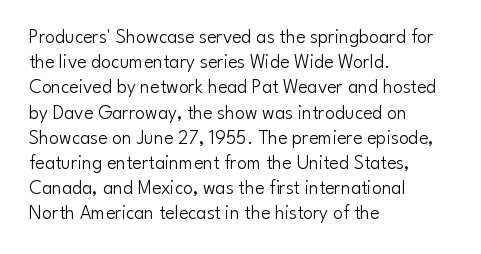
{"italic": "no", "bold": "no", "underline": "no", "align": "left", "line_spacing": "normal", "line_spacing_ratio": 1.26, "letter_spacing": "normal", "letter_spacing_em": 0.0, "glyph_px": 20}
